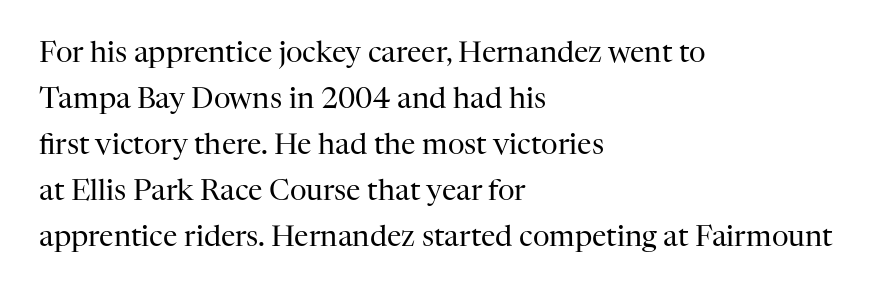
Q: Is the text bold? A: No.
Q: Is the text italic (slanted)? A: No, it is upright.
Q: Is the typeface a serif or a sans-serif typeface? A: Serif.
Q: Is the text underlined? A: No.
Q: How is the paragraph aligned? A: Left-aligned.
Q: Is the spacing between letters normal or unusually wide? A: Normal.
Q: Is the spacing between lines tight, normal or loose? A: Normal.
Q: Width (condensed, normal, or wide)? A: Normal.
Q: Stroke contrast? A: High.
Q: x-height? A: Medium.
Q: Monospaced? A: No.
